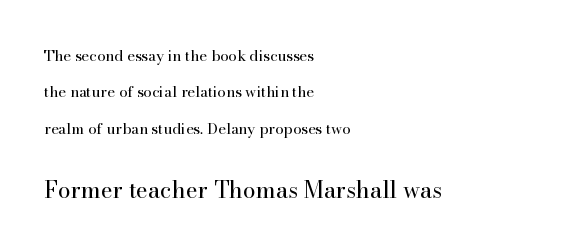
A student would call this left alignment; a typographer would say flush left, rag right. Words appear dense and cohesive because spacing is normal. The rendering uses a large line-height, opening up the rows. Weight: regular or lighter. No italicization has been applied; the sample stays upright. The rendering enlarges the type as you move from the upper chunk to the lower.
